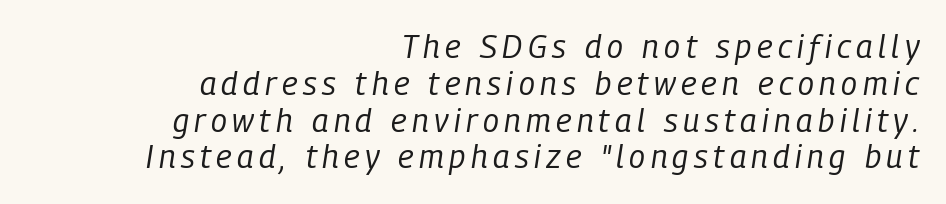
The letterforms sit at book weight or below. Check the space under the baseline: it is left empty. If you drew a line through each stem, it would be angled. This block would grow much taller if given ordinary leading; it's compressed now. The letters advance in unequal steps, a hallmark of proportional type. The text block is weighted toward the right margin, trailing off unevenly leftward.
